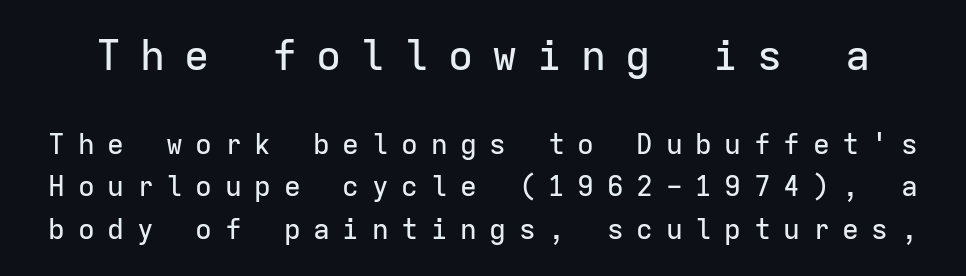
The image shows 42 px sans-serif type, upright, monospaced; set normal line spacing (1.51x), unusually wide letter spacing (+0.45 em), not underlined; the first (top) block is 1.5x larger; low stroke contrast and a medium x-height.
